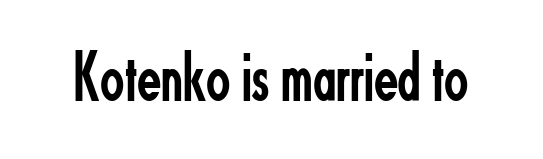
{"serif": "no", "italic": "no", "bold": "no", "weight": "regular", "width": "condensed", "stroke_contrast": "low", "x_height": "small", "monospaced": "no", "underline": "no", "letter_spacing": "normal", "letter_spacing_em": 0.0, "glyph_px": 71}
